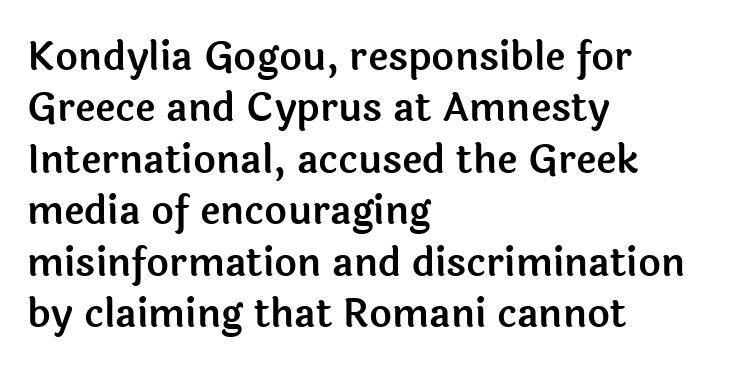
Q: Is the text italic (slanted)? A: No, it is upright.
Q: Is the typeface a serif or a sans-serif typeface? A: Sans-serif.
Q: Is the text underlined? A: No.
Q: How is the paragraph aligned? A: Left-aligned.
Q: Is the spacing between letters normal or unusually wide? A: Normal.
Q: Is the spacing between lines tight, normal or loose? A: Normal.
Q: Width (condensed, normal, or wide)? A: Normal.
Q: x-height? A: Medium.
Q: Monospaced? A: No.
